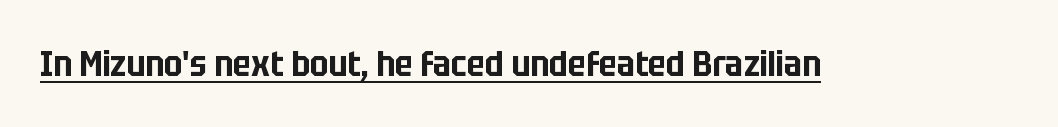
Q: Is the text italic (slanted)? A: No, it is upright.
Q: Is the typeface a serif or a sans-serif typeface? A: Sans-serif.
Q: Is the text underlined? A: Yes.
Q: Is the spacing between letters normal or unusually wide? A: Normal.
Q: Width (condensed, normal, or wide)? A: Condensed.
Q: Stroke contrast? A: Low.
Q: x-height? A: Large.
Q: Monospaced? A: No.
